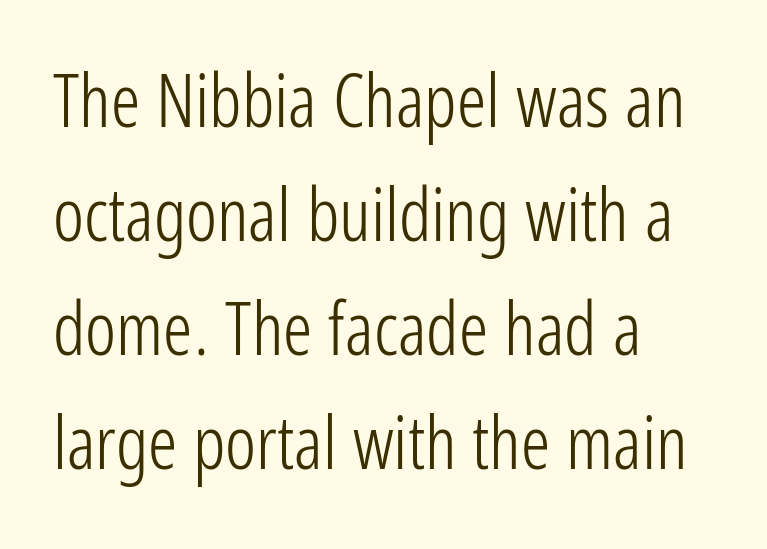
I'd call this a sans setting — the letters go barefoot. The typesetter chose a ragged-right arrangement here. Just letters on the line, the space beneath them empty. Stems and bowls with no extra thickness — not bold.
